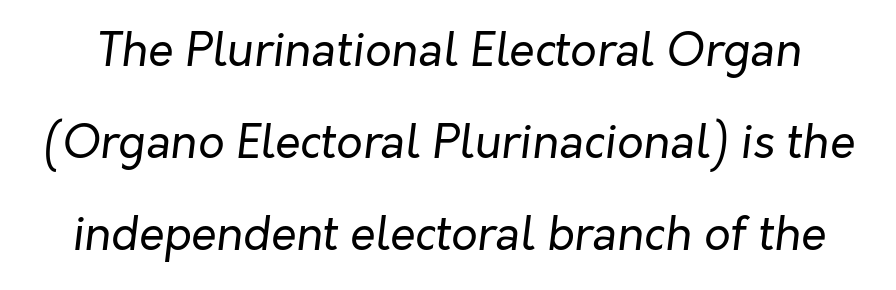
The image shows 46 px regular-weight type, italic (leaning right); set loose line spacing (2.0x), normal letter spacing, not underlined; low stroke contrast and a medium x-height.
